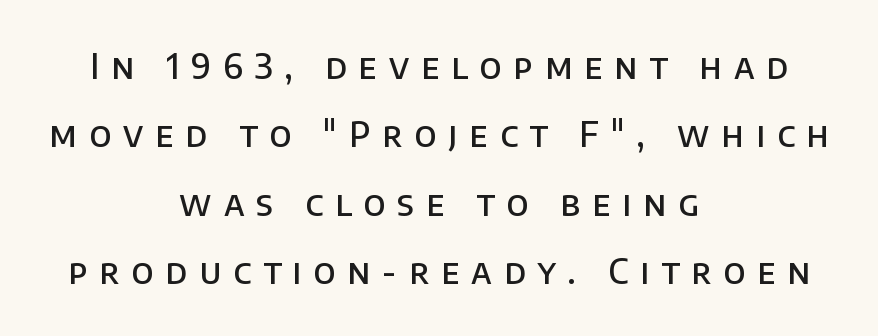
The image shows 34 px semibold sans-serif type, upright; set centered, loose line spacing (2.01x), unusually wide letter spacing (+0.35 em), not underlined; low stroke contrast and a large x-height.
